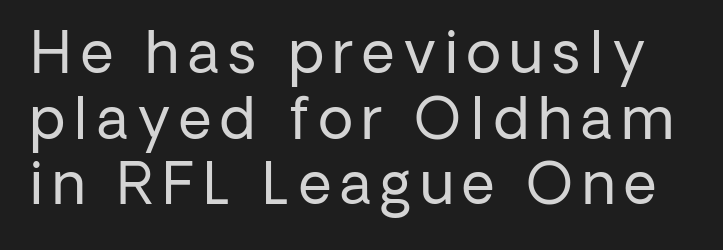
The image shows 57 px regular-weight sans-serif type, upright; set tight line spacing (1.15x), not underlined; low stroke contrast and a medium x-height.
